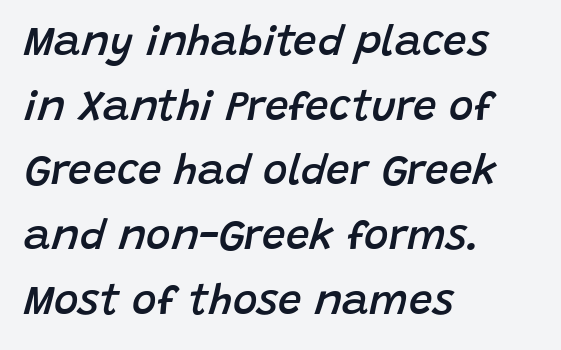
{"italic": "yes", "lean": "right", "slant_degrees": 15, "bold": "semi", "weight": "semibold", "width": "normal", "stroke_contrast": "low", "x_height": "large", "monospaced": "no", "underline": "no", "align": "left", "line_spacing": "normal", "line_spacing_ratio": 1.54, "letter_spacing": "normal", "letter_spacing_em": 0.0, "glyph_px": 42}
